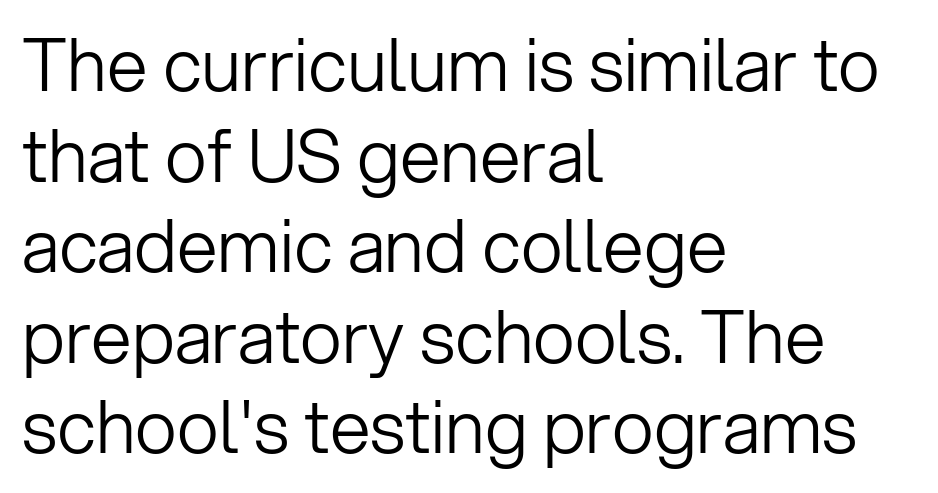
The letters stand upright; this is a roman face. Grotesque or geometric, the face here clearly has no serifs. The letterforms sit at book weight or below. If you drew a ruler down the left edge, every line would touch it.
